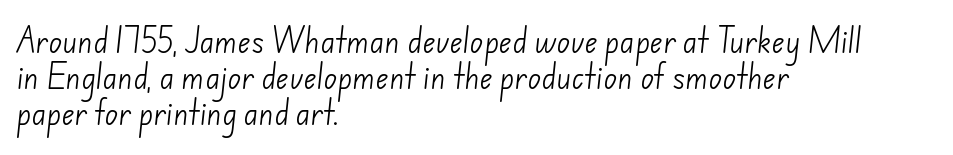
{"serif": "no", "bold": "no", "weight": "light", "width": "normal", "stroke_contrast": "low", "x_height": "small", "monospaced": "no", "underline": "no", "align": "left", "line_spacing": "normal", "line_spacing_ratio": 1.29, "letter_spacing": "normal", "letter_spacing_em": 0.0, "glyph_px": 28}
